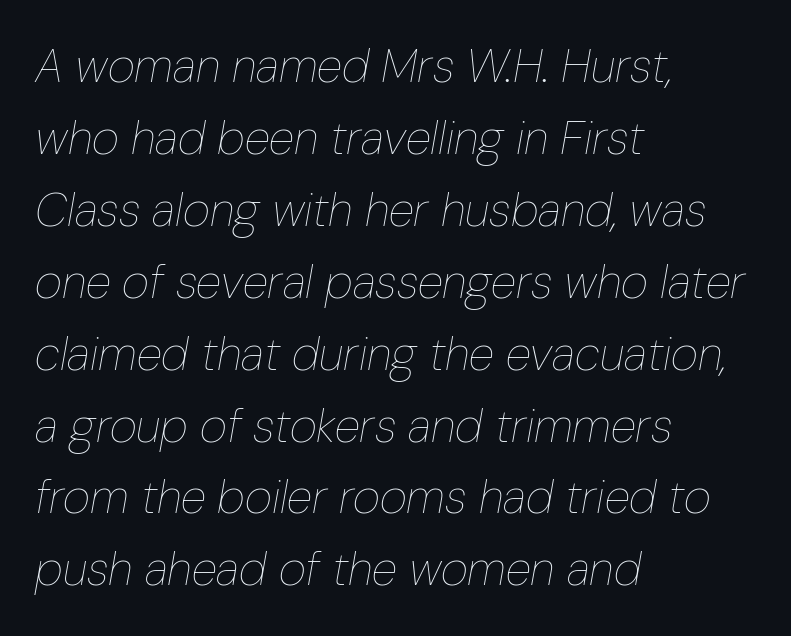
The image shows 47 px thin, condensed type, italic (leaning right); set left-aligned, normal line spacing (1.53x), normal letter spacing, not underlined; low stroke contrast and a medium x-height.
